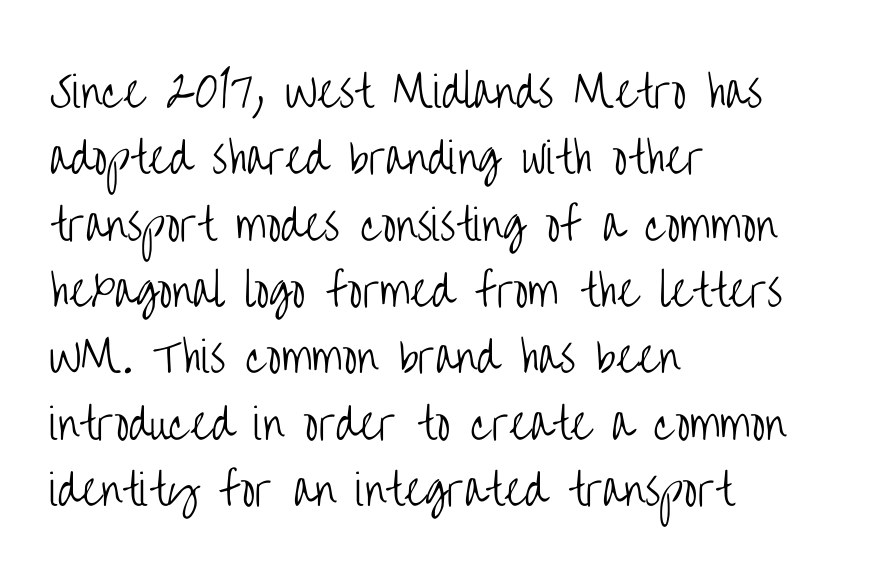
Q: Is the text bold? A: No.
Q: Is the text italic (slanted)? A: No, it is upright.
Q: Is the typeface a serif or a sans-serif typeface? A: Sans-serif.
Q: Is the text underlined? A: No.
Q: How is the paragraph aligned? A: Left-aligned.
Q: Is the spacing between letters normal or unusually wide? A: Normal.
Q: Is the spacing between lines tight, normal or loose? A: Normal.
Q: Width (condensed, normal, or wide)? A: Condensed.
Q: Stroke contrast? A: Low.
Q: x-height? A: Large.
Q: Monospaced? A: No.
